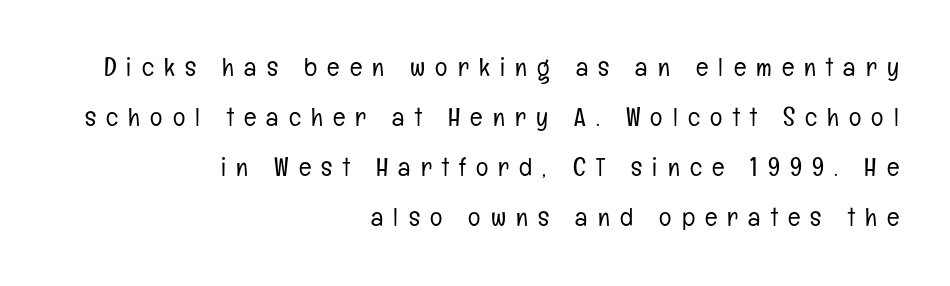
The cut favours lightness, reaching ordinary text weight at its darkest. Right-aligned paragraph, ragged on the left. Each word looks stretched out because of the extra space between its letters. Tall strokes in this sample are plumb rather than angled. The strip under each line holds only bare page.
